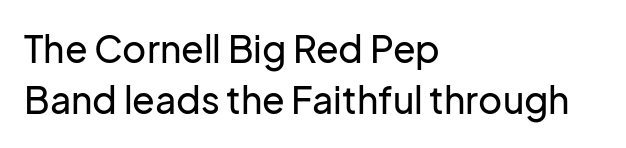
Q: Is the text italic (slanted)? A: No, it is upright.
Q: Is the typeface a serif or a sans-serif typeface? A: Sans-serif.
Q: Is the text underlined? A: No.
Q: How is the paragraph aligned? A: Left-aligned.
Q: Is the spacing between letters normal or unusually wide? A: Normal.
Q: Is the spacing between lines tight, normal or loose? A: Normal.
Q: Width (condensed, normal, or wide)? A: Normal.
Q: Stroke contrast? A: Low.
Q: x-height? A: Medium.
Q: Monospaced? A: No.
